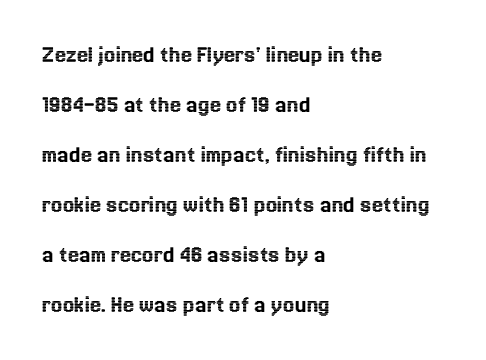
{"italic": "no", "underline": "no", "align": "left", "line_spacing": "loose", "line_spacing_ratio": 2.0, "letter_spacing": "normal", "letter_spacing_em": 0.0, "glyph_px": 25}
